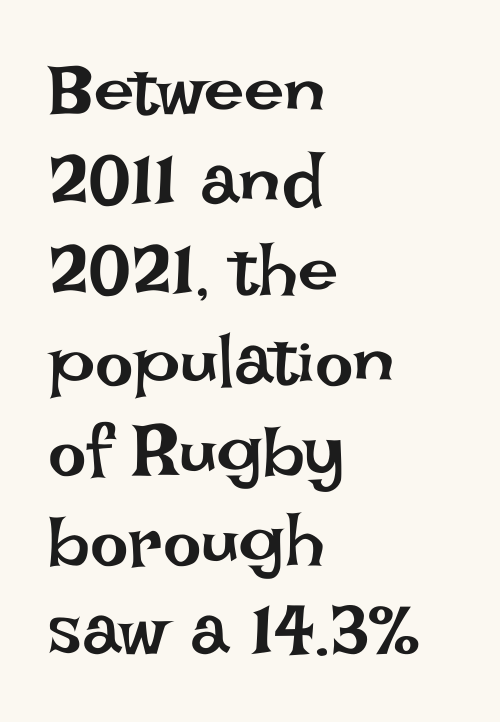
The image shows 72 px regular-weight type, upright; set left-aligned, normal line spacing (1.25x), normal letter spacing, not underlined; low stroke contrast and a large x-height.
